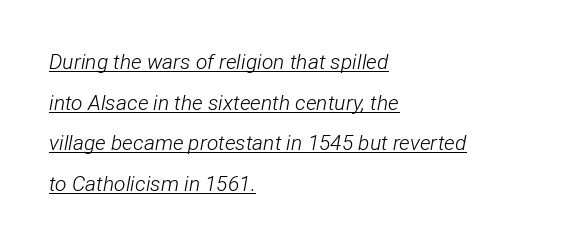
Q: Is the text bold? A: No.
Q: Is the text italic (slanted)? A: Yes, it leans right by about 12 degrees.
Q: Is the text underlined? A: Yes.
Q: How is the paragraph aligned? A: Left-aligned.
Q: Is the spacing between letters normal or unusually wide? A: Normal.
Q: Is the spacing between lines tight, normal or loose? A: Loose.
